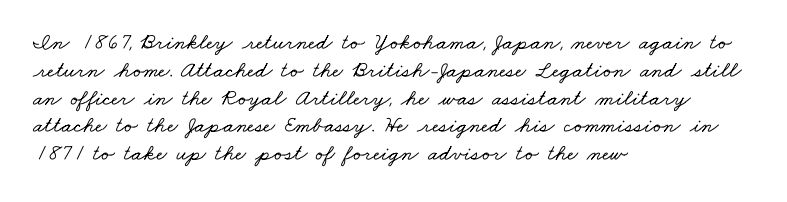
Q: Is the text underlined? A: No.
Q: How is the paragraph aligned? A: Left-aligned.
Q: Is the spacing between letters normal or unusually wide? A: Normal.
